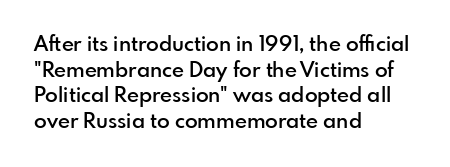
Nobody drew a line under any word here. The letters stand straight up with perfectly vertical stems. Emphasis by weight is partial: semibold. Nobody touched the tracking dial on this one. Compared with a centered layout, this one pins lines to the left instead.
